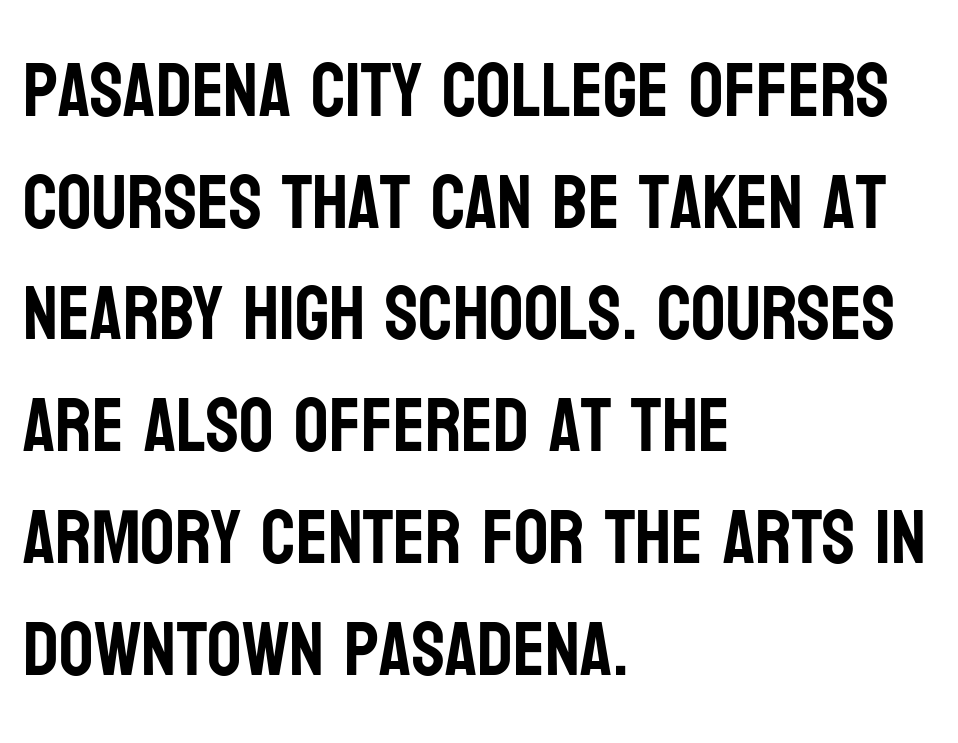
The image shows 76 px condensed sans-serif type, upright; set left-aligned, normal line spacing (1.47x), normal letter spacing, not underlined; low stroke contrast and a large x-height.
